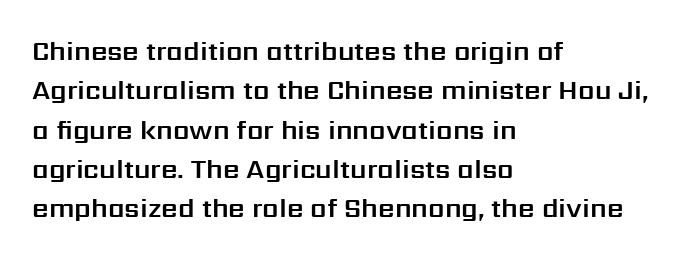
This rendering features lettering with no underline. Every row of glyphs begins at an identical x-position on the left. The leading is moderate, giving the passage an even texture. When letters stand straight like this, we call the style roman or upright.
